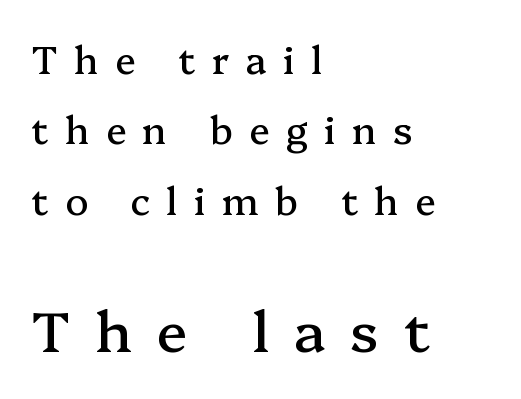
Clear beneath every line of the passage. The passage shown begins with its smaller block and ends with its larger one. Compared with a centered layout, this one pins lines to the left instead. This is serif lettering, the kind often seen in printed books. Unlike italic type, these characters show no tilt at all.
